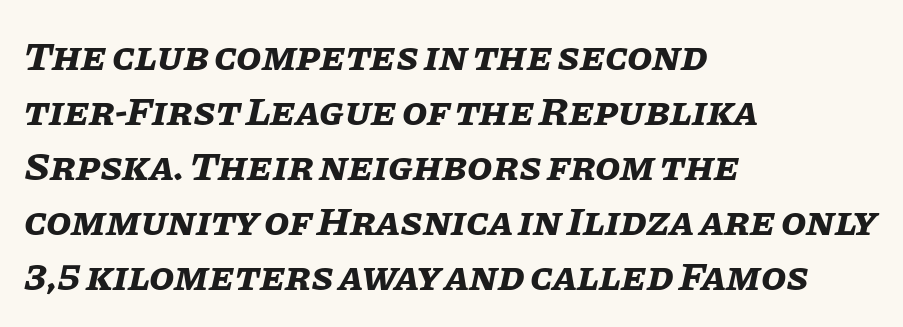
{"italic": "yes", "lean": "right", "slant_degrees": 11, "bold": "yes", "weight": "bold", "width": "normal", "stroke_contrast": "low", "x_height": "large", "monospaced": "no", "underline": "no", "align": "left", "line_spacing": "normal", "line_spacing_ratio": 1.34, "letter_spacing": "normal", "letter_spacing_em": 0.0, "glyph_px": 41}
